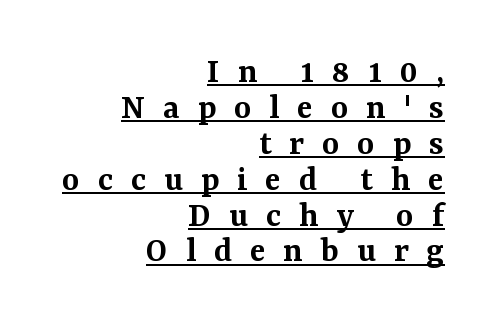
{"serif": "yes", "italic": "no", "bold": "semi", "weight": "semibold", "width": "normal", "stroke_contrast": "medium", "x_height": "medium", "monospaced": "no", "underline": "yes", "align": "right", "line_spacing": "tight", "line_spacing_ratio": 0.97, "letter_spacing": "wide", "letter_spacing_em": 0.48, "glyph_px": 37}
